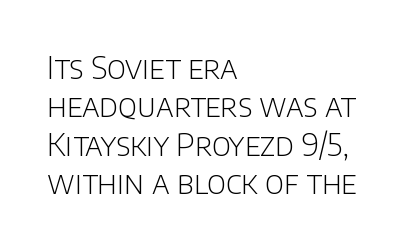
{"serif": "no", "italic": "no", "bold": "no", "weight": "light", "width": "normal", "stroke_contrast": "low", "x_height": "large", "monospaced": "no", "underline": "no", "align": "left", "line_spacing_ratio": 1.24, "letter_spacing": "normal", "letter_spacing_em": 0.0, "glyph_px": 31}
